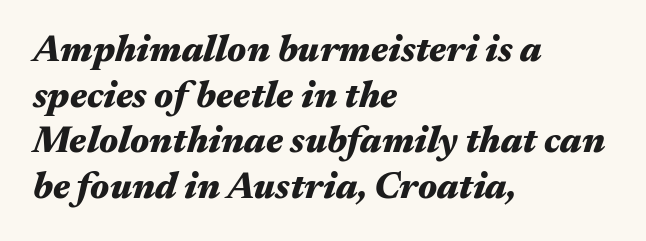
The image shows 37 px heavy, wide type, italic (leaning right); set left-aligned, line spacing 1.23x, normal letter spacing, not underlined; medium stroke contrast and a medium x-height.
